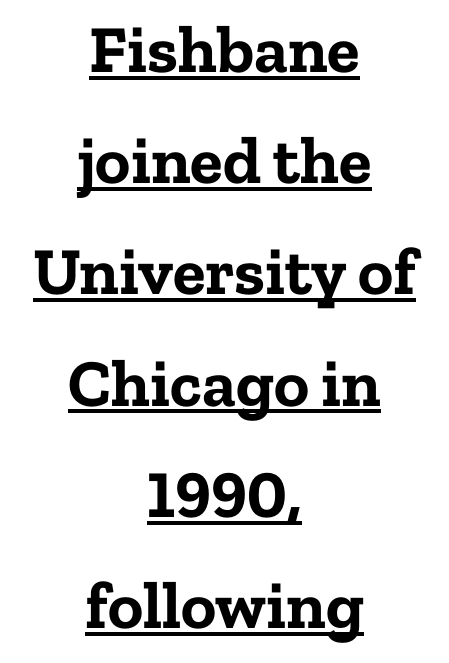
Q: Is the text bold? A: Yes.
Q: Is the text italic (slanted)? A: No, it is upright.
Q: Is the typeface a serif or a sans-serif typeface? A: Serif.
Q: Is the text underlined? A: Yes.
Q: How is the paragraph aligned? A: Centered.
Q: Is the spacing between letters normal or unusually wide? A: Normal.
Q: Is the spacing between lines tight, normal or loose? A: Normal.
Q: Width (condensed, normal, or wide)? A: Normal.
Q: Stroke contrast? A: Low.
Q: x-height? A: Medium.
Q: Monospaced? A: No.
